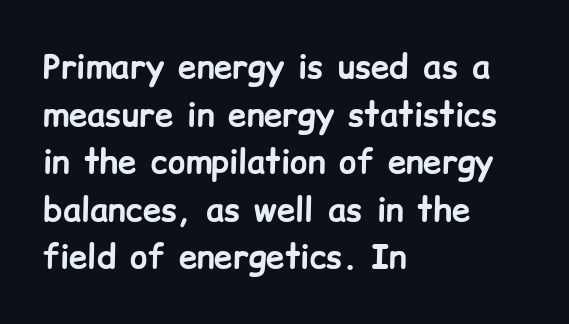
{"serif": "no", "italic": "no", "bold": "yes", "weight": "bold", "width": "normal", "stroke_contrast": "low", "x_height": "medium", "monospaced": "no", "underline": "no", "align": "left", "line_spacing": "normal", "line_spacing_ratio": 1.44, "letter_spacing": "normal", "letter_spacing_em": 0.0, "glyph_px": 33}
